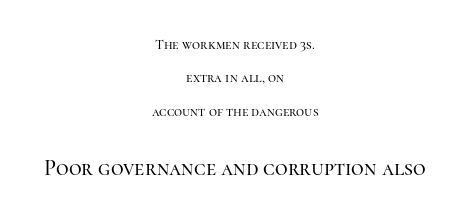
These two chunks differ in scale, with the bottom chunk taking the larger measure. Nothing unusual about the tracking: characters are spaced as the font intends. The lettering holds an erect, upright posture throughout. A bare baseline throughout the passage. Both edges are ragged and mirror each other, which tells us the setting is centered. Notice the wide empty band between every row — that's loose leading.
